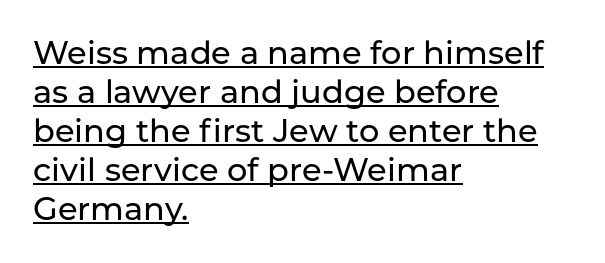
The image shows 32 px sans-serif type, upright; set left-aligned, line spacing 1.22x, normal letter spacing, underlined; low stroke contrast and a medium x-height.
